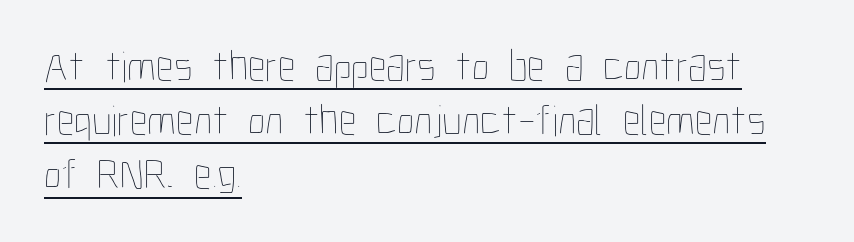
No heavy texture on the line: the type isn't bold. Quick note: underline on. The passage shown is typed in a proportional face where columns would drift. The rendering anchors every line to the left-hand side. Nobody touched the tracking dial on this one. Is there any slant? The stems are plumb.
